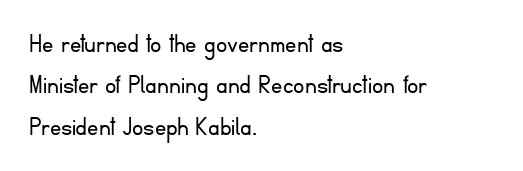
The image shows 28 px light sans-serif type, upright; set left-aligned, normal line spacing (1.48x), normal letter spacing, not underlined; low stroke contrast and a small x-height.
